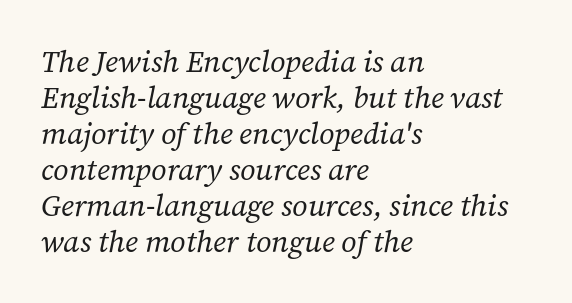
You can tell from the footed stems that serif type was used. Does the copy run flush right? No — it runs flush left. Words float on clear page, feet unadorned. How are the letters spaced? Ordinarily, with no added tracking. Do the characters align in a grid? No, the font is proportional. The letters are slanted; this is an italic face.
